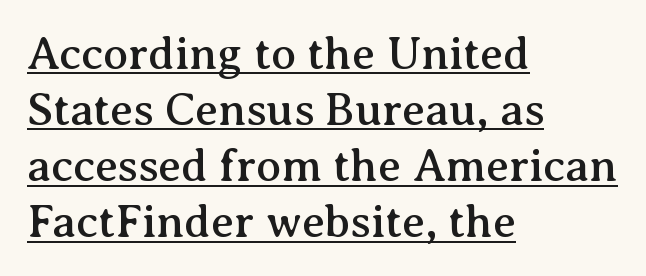
Which margin do the lines hug? The left one — the right edge is uneven. Tracking value appears to be zero — textbook default spacing. A rule runs beneath these lines of type. Small tapered or slab feet sit at the stroke ends, so this counts as serif. These lines were composed using upright roman letters.
